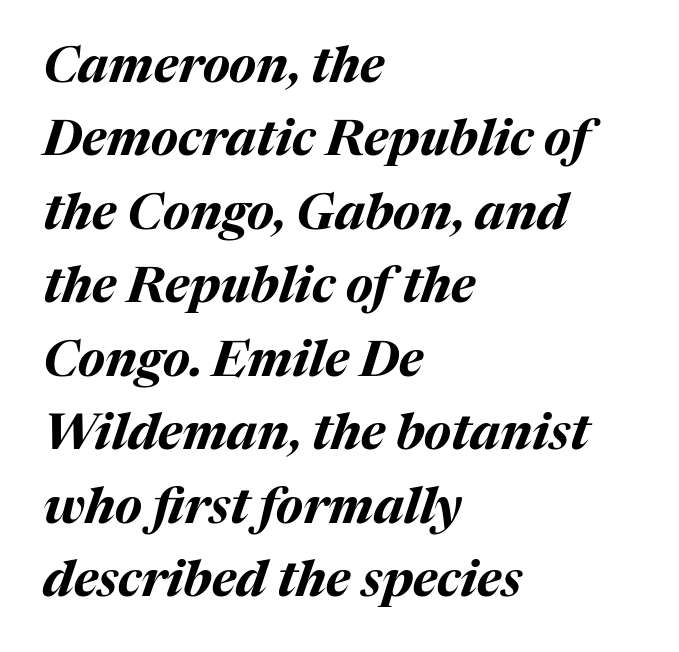
Q: Is the text bold? A: Yes.
Q: Is the text italic (slanted)? A: Yes, it leans right by about 17 degrees.
Q: Is the text underlined? A: No.
Q: How is the paragraph aligned? A: Left-aligned.
Q: Is the spacing between letters normal or unusually wide? A: Normal.
Q: Is the spacing between lines tight, normal or loose? A: Normal.
Q: Width (condensed, normal, or wide)? A: Normal.
Q: Stroke contrast? A: Medium.
Q: x-height? A: Medium.
Q: Monospaced? A: No.
